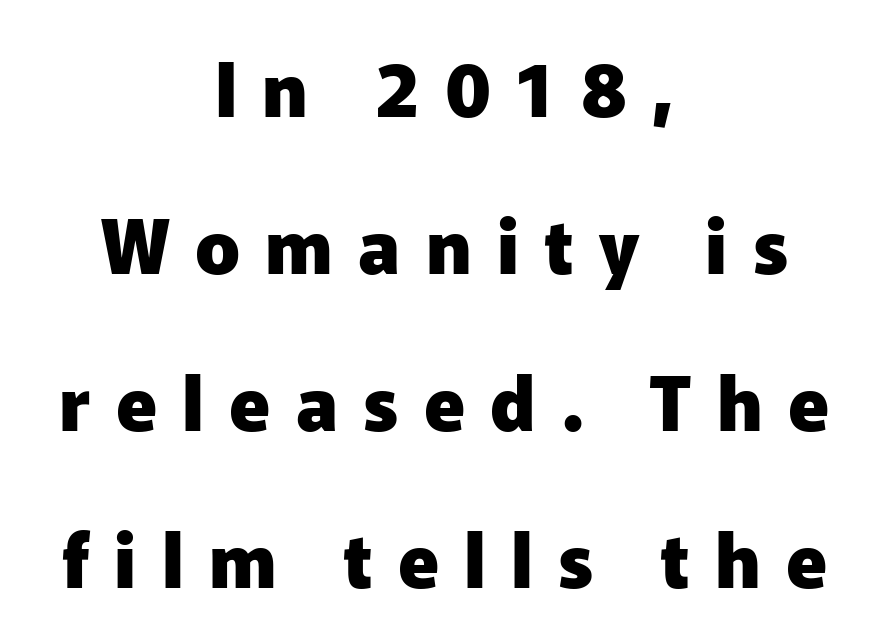
{"serif": "no", "italic": "no", "bold": "yes", "weight": "heavy", "width": "normal", "stroke_contrast": "low", "x_height": "medium", "monospaced": "no", "underline": "no", "align": "center", "line_spacing": "loose", "line_spacing_ratio": 2.12, "letter_spacing": "wide", "letter_spacing_em": 0.34, "glyph_px": 74}
